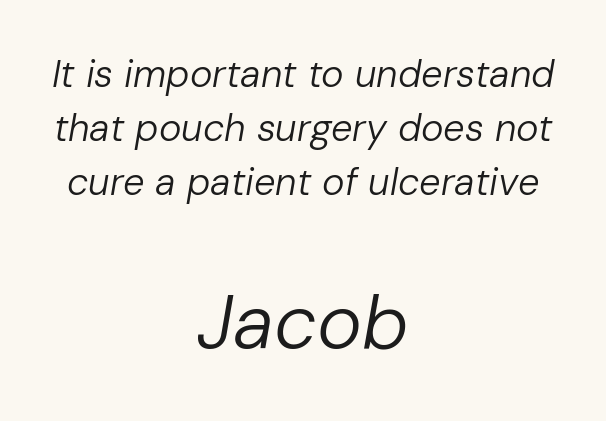
{"italic": "yes", "lean": "right", "slant_degrees": 10, "bold": "no", "weight": "regular", "width": "normal", "stroke_contrast": "low", "x_height": "medium", "monospaced": "no", "underline": "no", "align": "center", "line_spacing": "normal", "line_spacing_ratio": 1.42, "letter_spacing": "normal", "letter_spacing_em": 0.0, "larger_block": "second", "size_ratio": 2.0, "glyph_px": 76}
